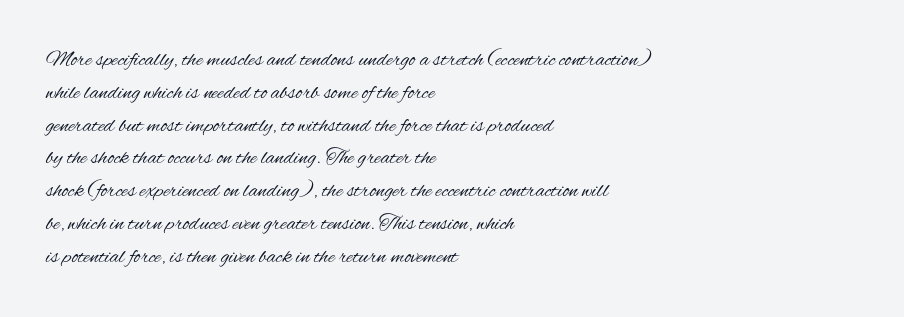
The image shows 22 px text type; set left-aligned, normal line spacing (1.49x), normal letter spacing, not underlined.
